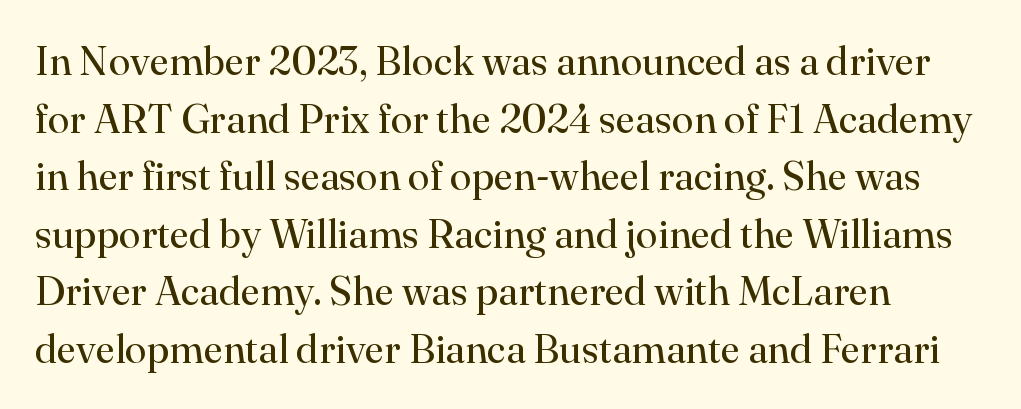
The image shows 40 px regular-weight serif type, upright; set left-aligned, normal line spacing (1.44x), normal letter spacing, not underlined; high stroke contrast and a small x-height.
